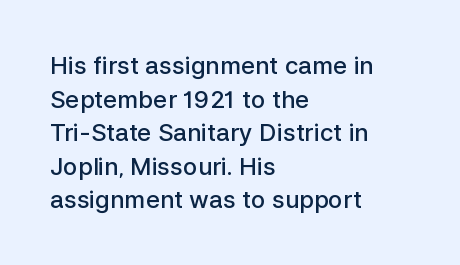
Tall strokes in this sample are plumb rather than angled. Honestly, the letter spacing is just normal — you wouldn't notice it. The foot of each line stays bare and open. The passage shown is semibold, sitting just below true bold. The space between consecutive lines is moderate.
